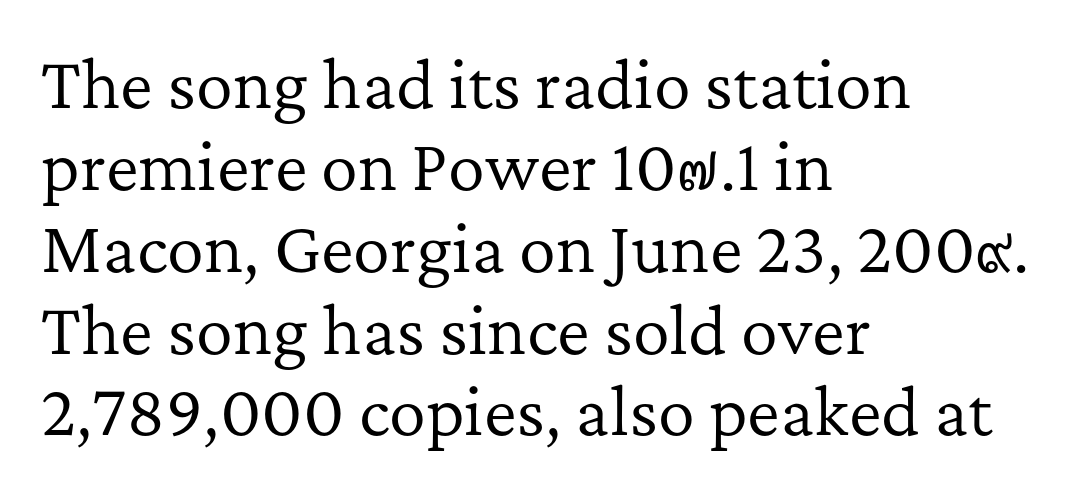
The image shows 62 px regular-weight serif type, upright; set left-aligned, normal line spacing (1.32x), normal letter spacing, not underlined; low stroke contrast and a medium x-height.
